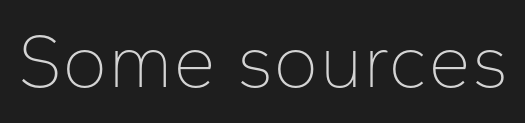
Check where the strokes stop: nothing finishes them off — pure sans. Spacing verdict: proportional, widths tailored to each character. Think standard paragraph weight, or any step lighter than that. Check the space under the baseline: it is left empty. Tracking value appears to be zero — textbook default spacing.
